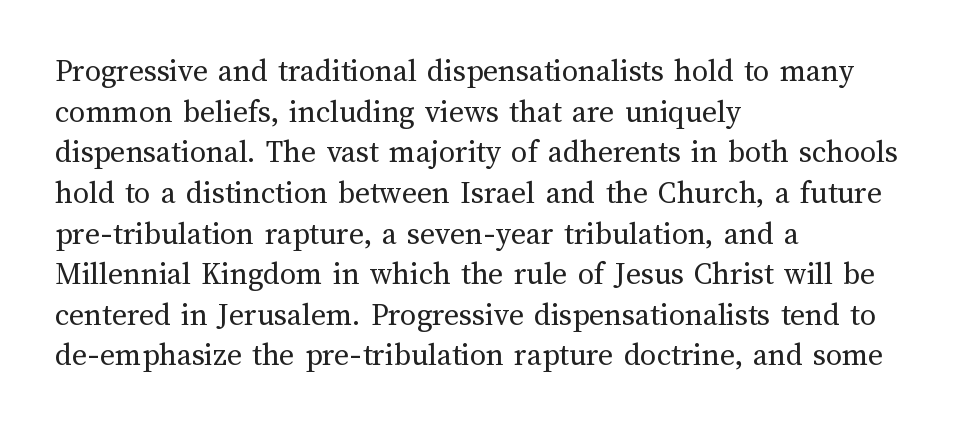
The image shows 32 px regular-weight type, upright; set left-aligned, normal line spacing (1.27x), normal letter spacing, not underlined; medium stroke contrast and a medium x-height.
